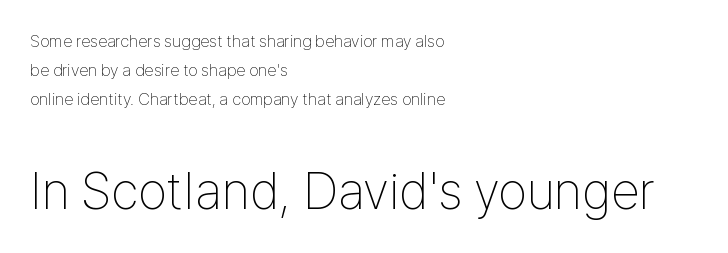
{"serif": "no", "italic": "no", "bold": "no", "weight": "thin", "width": "condensed", "stroke_contrast": "low", "x_height": "medium", "monospaced": "no", "underline": "no", "align": "left", "line_spacing_ratio": 1.72, "letter_spacing": "normal", "letter_spacing_em": 0.0, "larger_block": "second", "size_ratio": 3.06, "glyph_px": 52}
